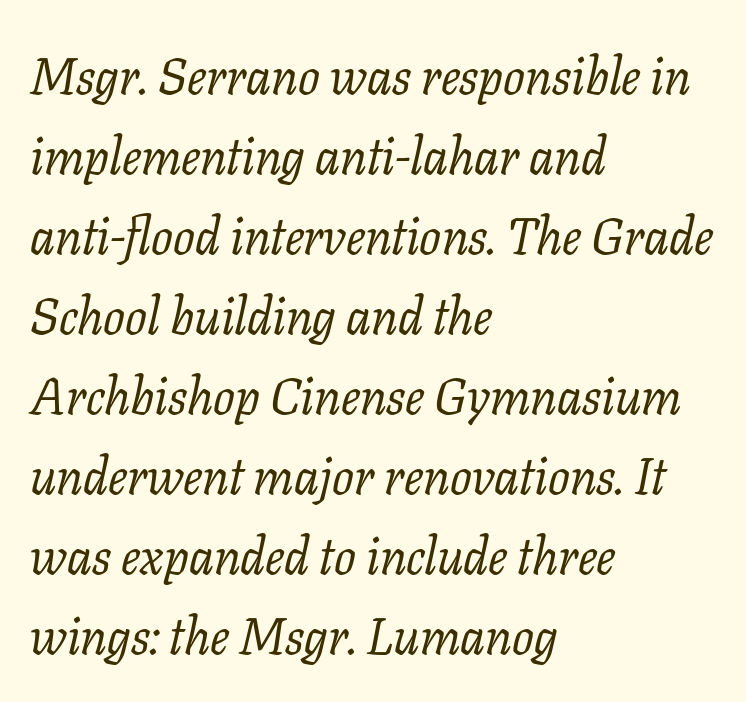
Q: Is the text bold? A: No.
Q: Is the text italic (slanted)? A: Yes, it leans right by about 11 degrees.
Q: Is the typeface a serif or a sans-serif typeface? A: Serif.
Q: Is the text underlined? A: No.
Q: How is the paragraph aligned? A: Left-aligned.
Q: Is the spacing between letters normal or unusually wide? A: Normal.
Q: Is the spacing between lines tight, normal or loose? A: Normal.
Q: Width (condensed, normal, or wide)? A: Normal.
Q: Stroke contrast? A: Low.
Q: x-height? A: Medium.
Q: Monospaced? A: No.
